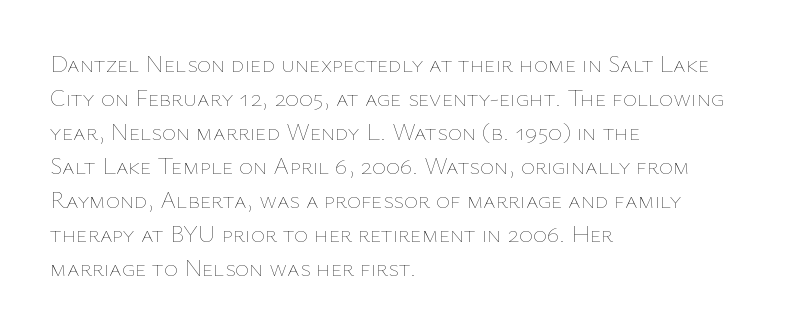
Just letters on the line, the space beneath them empty. The lines sit at an ordinary, default distance from one another. Reading down the block, your eye returns to a fixed left position each line. Think standard paragraph weight, or any step lighter than that.
